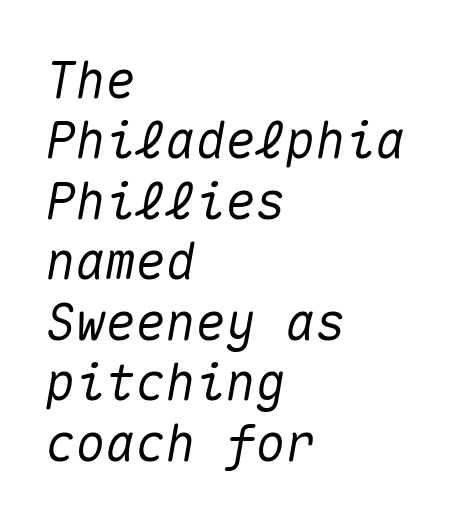
The image shows 50 px text type, italic (leaning right), monospaced; set left-aligned, line spacing 1.21x, normal letter spacing, not underlined; medium stroke contrast and a medium x-height.
